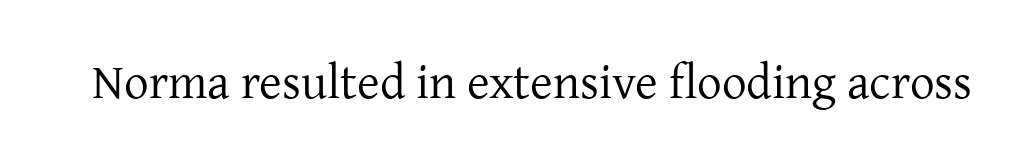
{"serif": "yes", "italic": "no", "bold": "no", "weight": "regular", "width": "normal", "stroke_contrast": "low", "x_height": "medium", "monospaced": "no", "underline": "no", "letter_spacing": "normal", "letter_spacing_em": 0.0, "glyph_px": 49}
